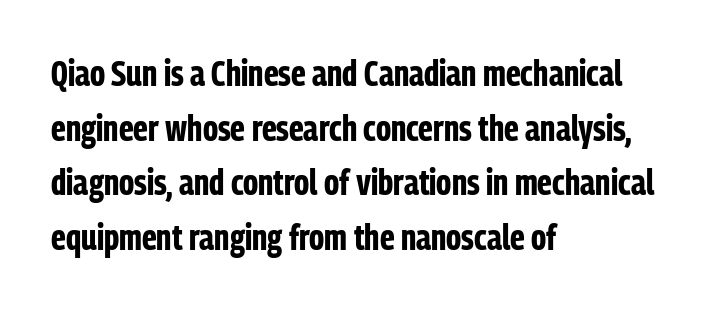
Q: Is the text bold? A: Yes.
Q: Is the text italic (slanted)? A: No, it is upright.
Q: Is the typeface a serif or a sans-serif typeface? A: Sans-serif.
Q: Is the text underlined? A: No.
Q: How is the paragraph aligned? A: Left-aligned.
Q: Is the spacing between letters normal or unusually wide? A: Normal.
Q: Is the spacing between lines tight, normal or loose? A: Normal.
Q: Width (condensed, normal, or wide)? A: Condensed.
Q: Stroke contrast? A: Low.
Q: x-height? A: Medium.
Q: Monospaced? A: No.
